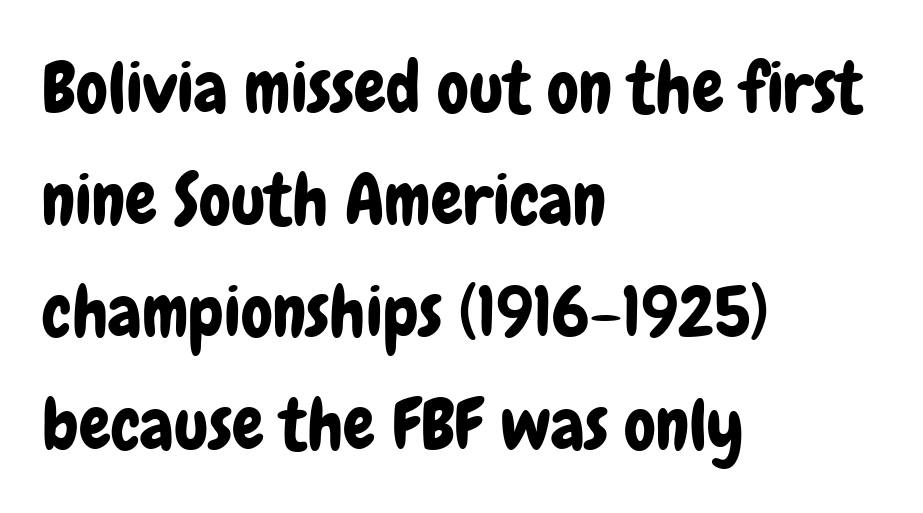
Line spacing here is normal. Examine the stroke ends and you'll find no serifs. Horizontal alignment here is leftward, the default for most running prose. Does the lettering tilt? It doesn't — this is upright. This rendering leaves character spacing at its baseline value. The passage shown is typed in a proportional face where columns would drift.
